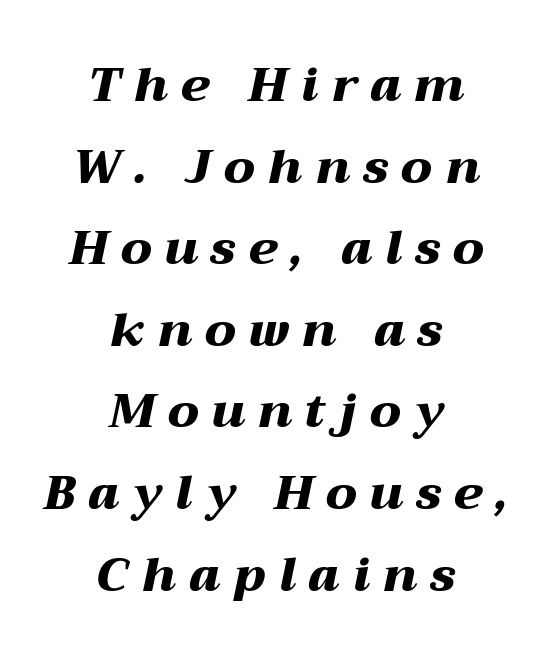
Q: Is the text bold? A: Yes.
Q: Is the text italic (slanted)? A: Yes, it leans right by about 12 degrees.
Q: Is the text underlined? A: No.
Q: How is the paragraph aligned? A: Centered.
Q: Is the spacing between letters normal or unusually wide? A: Unusually wide.
Q: Is the spacing between lines tight, normal or loose? A: Normal.
Q: Width (condensed, normal, or wide)? A: Wide.
Q: Stroke contrast? A: Medium.
Q: x-height? A: Medium.
Q: Monospaced? A: No.
